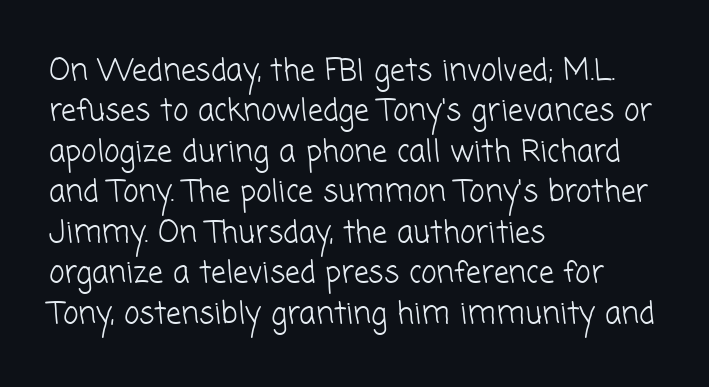
A light-to-regular cut is what we see here. Horizontal alignment here is leftward, the default for most running prose. The designer went with a sans here, leaving each stem footless. A typesetter would call this zero additional tracking.
